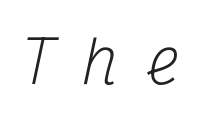
{"serif": "yes", "italic": "yes", "lean": "right", "slant_degrees": 12, "bold": "no", "weight": "regular", "width": "condensed", "stroke_contrast": "medium", "x_height": "medium", "monospaced": "yes", "underline": "no", "letter_spacing": "wide", "letter_spacing_em": 0.49, "glyph_px": 58}
